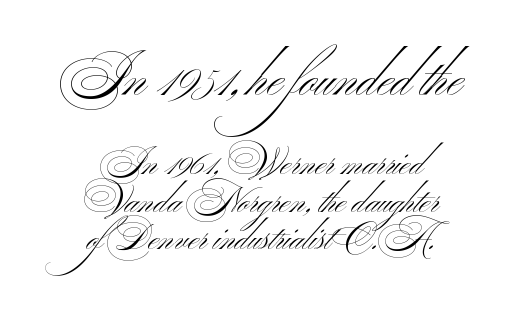
The image shows 54 px light, wide sans-serif type; set centered, tight line spacing (1.05x), normal letter spacing, not underlined; the first (top) block is 1.5x larger; medium stroke contrast and a small x-height.
